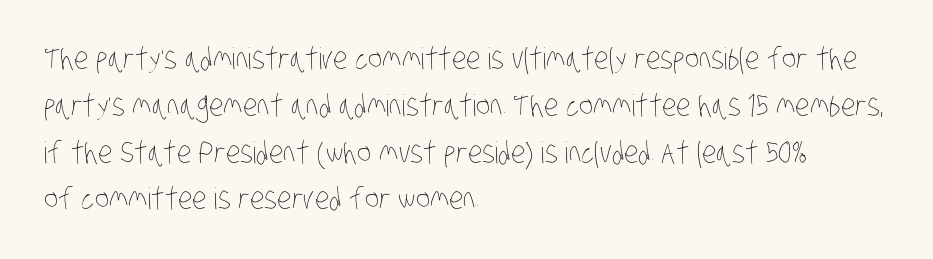
The lines sit at an ordinary, default distance from one another. Every row of glyphs begins at an identical x-position on the left. The weight would be labelled regular, book, light, or lighter still. A clean baseline with only descenders dipping below it.
